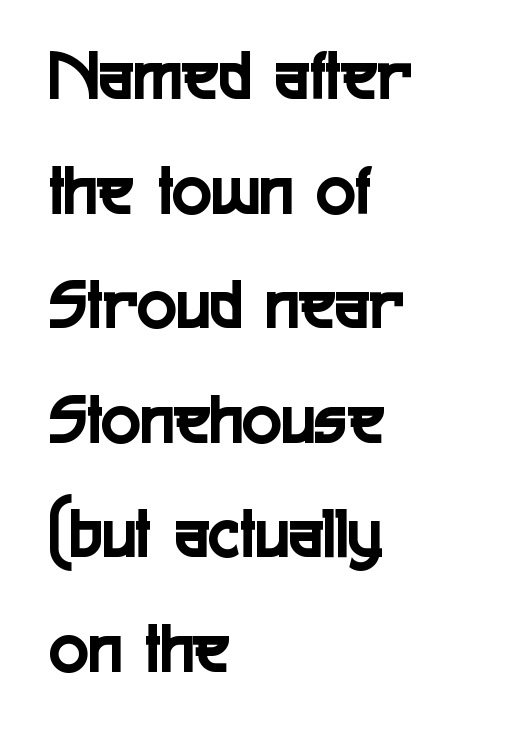
The image shows 73 px condensed sans-serif type, upright; set left-aligned, normal line spacing (1.57x), normal letter spacing, not underlined; a medium x-height.
